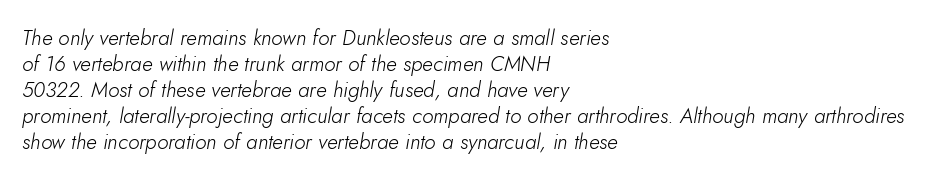
The image shows 21 px text type, italic (leaning right); set left-aligned, line spacing 1.24x, normal letter spacing, not underlined.
